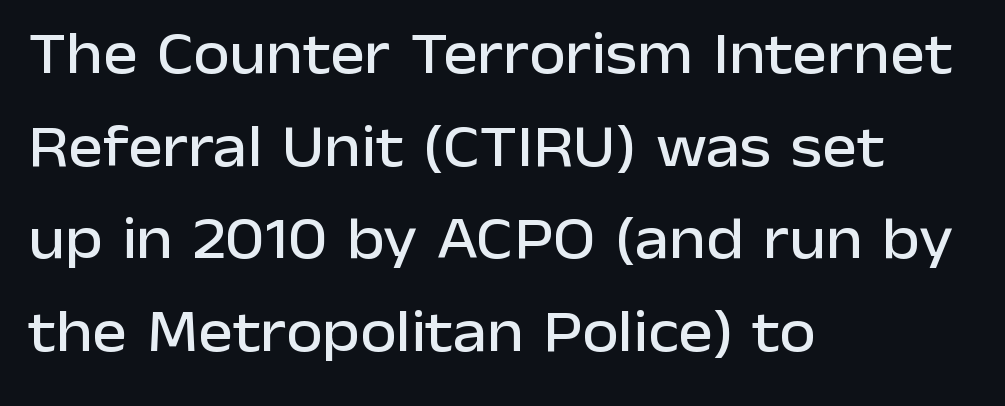
The image shows 59 px sans-serif type, upright; set left-aligned, normal line spacing (1.57x), normal letter spacing, not underlined; low stroke contrast and a medium x-height.
